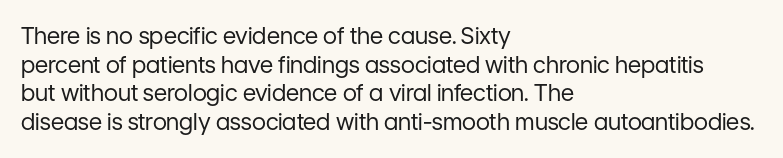
Q: Is the text bold? A: No.
Q: Is the text italic (slanted)? A: No, it is upright.
Q: Is the text underlined? A: No.
Q: How is the paragraph aligned? A: Left-aligned.
Q: Is the spacing between letters normal or unusually wide? A: Normal.
Q: Is the spacing between lines tight, normal or loose? A: Normal.
